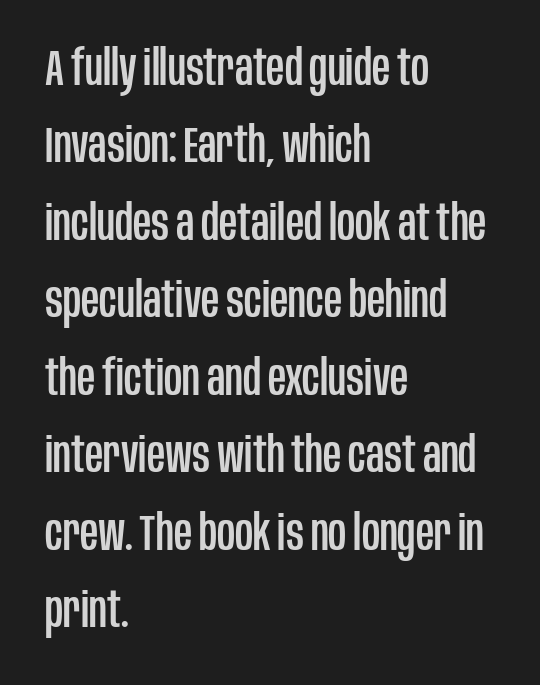
Q: Is the text italic (slanted)? A: No, it is upright.
Q: Is the typeface a serif or a sans-serif typeface? A: Sans-serif.
Q: Is the text underlined? A: No.
Q: How is the paragraph aligned? A: Left-aligned.
Q: Is the spacing between letters normal or unusually wide? A: Normal.
Q: Is the spacing between lines tight, normal or loose? A: Normal.
Q: Width (condensed, normal, or wide)? A: Condensed.
Q: Stroke contrast? A: Low.
Q: x-height? A: Large.
Q: Monospaced? A: No.
